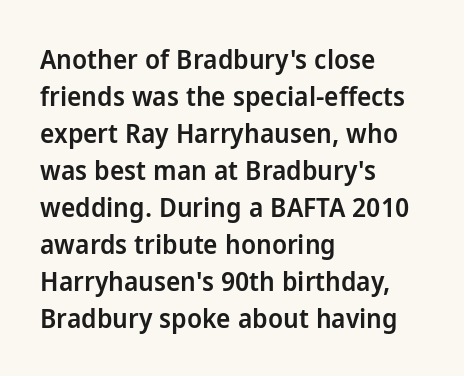
Q: Is the text bold? A: Semi-bold.
Q: Is the text italic (slanted)? A: No, it is upright.
Q: Is the text underlined? A: No.
Q: How is the paragraph aligned? A: Left-aligned.
Q: Is the spacing between letters normal or unusually wide? A: Normal.
Q: Is the spacing between lines tight, normal or loose? A: Normal.
